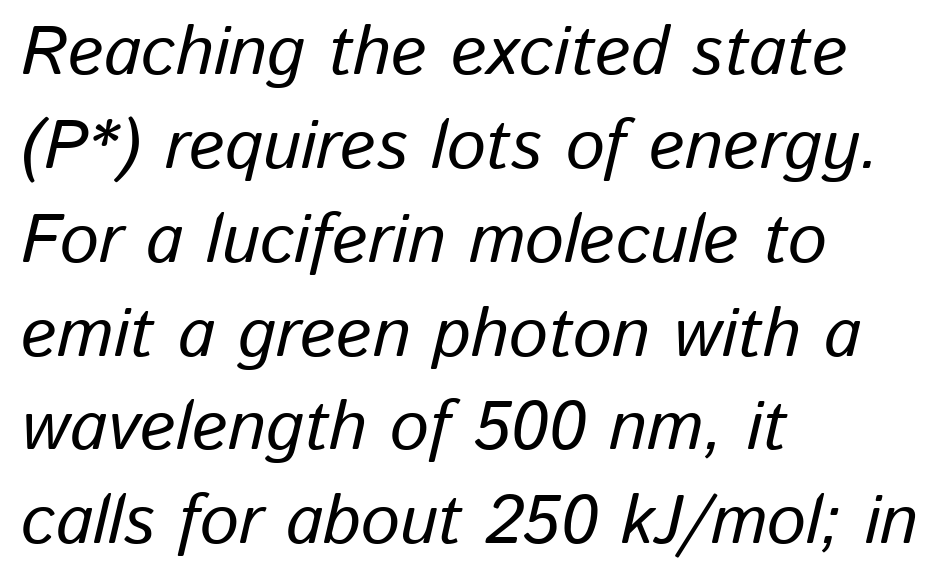
The image shows 69 px text type, italic (leaning right); set left-aligned, normal line spacing (1.36x), normal letter spacing, not underlined; low stroke contrast and a medium x-height.
